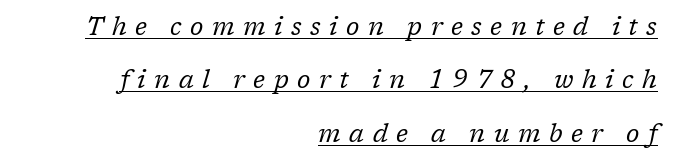
Q: Is the text bold? A: No.
Q: Is the text italic (slanted)? A: Yes, it leans right by about 17 degrees.
Q: Is the text underlined? A: Yes.
Q: How is the paragraph aligned? A: Right-aligned.
Q: Is the spacing between letters normal or unusually wide? A: Unusually wide.
Q: Is the spacing between lines tight, normal or loose? A: Loose.
